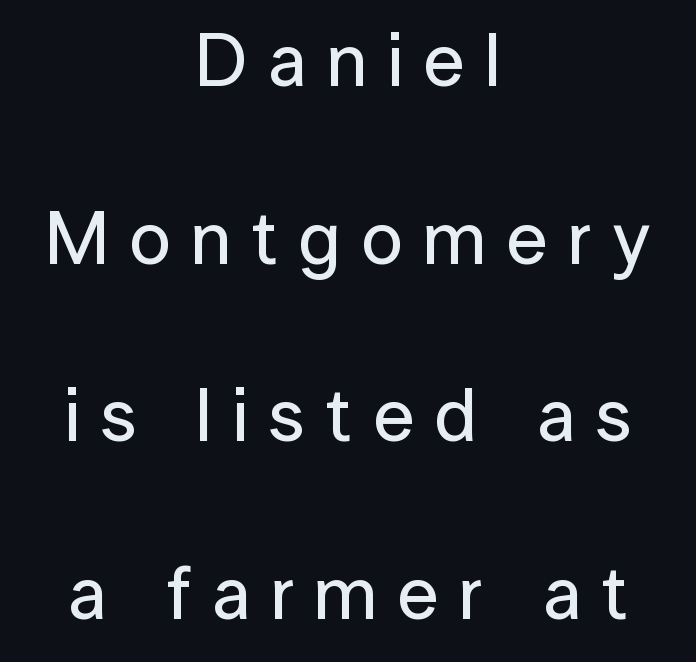
The image shows 75 px sans-serif type, upright; set centered, loose line spacing (2.37x), unusually wide letter spacing (+0.27 em), not underlined; low stroke contrast and a medium x-height.
